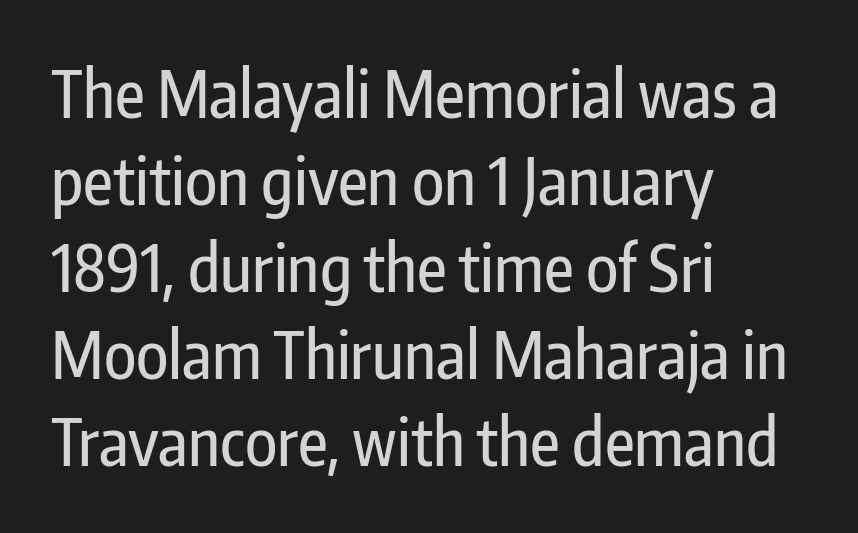
Q: Is the text italic (slanted)? A: No, it is upright.
Q: Is the typeface a serif or a sans-serif typeface? A: Sans-serif.
Q: Is the text underlined? A: No.
Q: How is the paragraph aligned? A: Left-aligned.
Q: Is the spacing between letters normal or unusually wide? A: Normal.
Q: Is the spacing between lines tight, normal or loose? A: Normal.
Q: Width (condensed, normal, or wide)? A: Condensed.
Q: Stroke contrast? A: Low.
Q: x-height? A: Medium.
Q: Monospaced? A: No.
